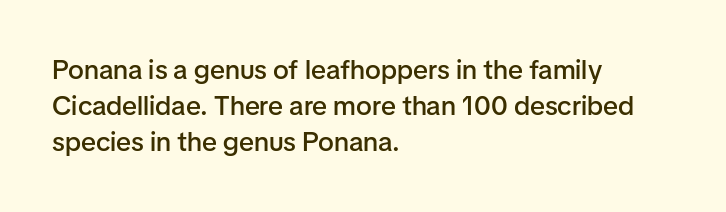
Does extra space separate the letters? No, they use regular spacing. Evenly set lines give the paragraph a standard silhouette. Nobody drew a line under any word here. Notice the strokes are somewhat thickened but not fully heavy: this is a semibold. Layout note: lines flush left.
